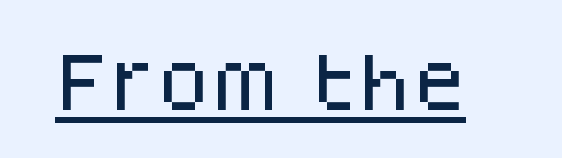
Q: Is the text italic (slanted)? A: No, it is upright.
Q: Is the typeface a serif or a sans-serif typeface? A: Sans-serif.
Q: Is the text underlined? A: Yes.
Q: Is the spacing between letters normal or unusually wide? A: Normal.
Q: Width (condensed, normal, or wide)? A: Normal.
Q: Stroke contrast? A: Low.
Q: x-height? A: Large.
Q: Monospaced? A: No.
